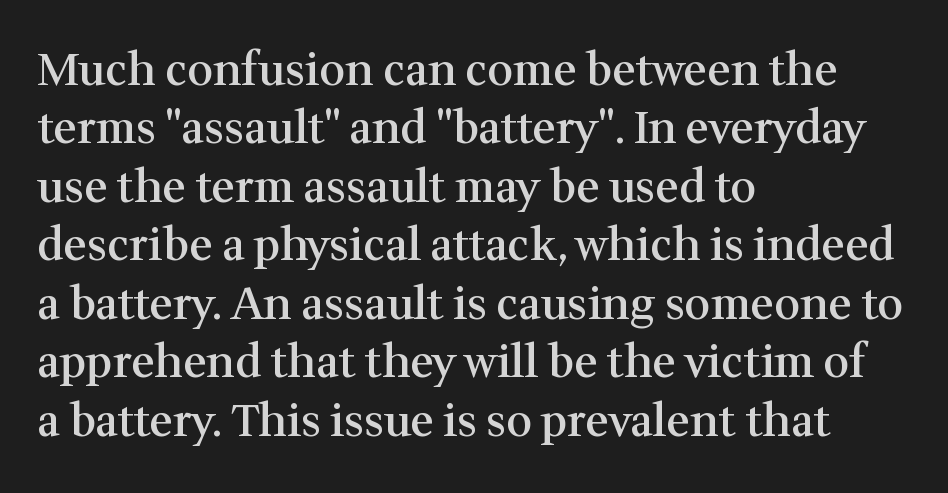
{"serif": "yes", "italic": "no", "bold": "semi", "weight": "semibold", "width": "normal", "stroke_contrast": "medium", "x_height": "medium", "monospaced": "no", "underline": "no", "align": "left", "line_spacing": "normal", "line_spacing_ratio": 1.3, "letter_spacing": "normal", "letter_spacing_em": 0.0, "glyph_px": 45}
